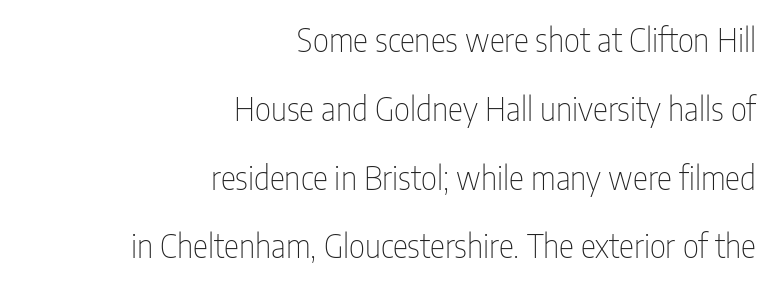
There is no visible air inserted between adjacent glyphs. The passage shown is not bold in any degree. The face used here is proportionally spaced, like ordinary book or web type. Each new line begins a long way beneath the previous one. Layout note: lines flush right.
